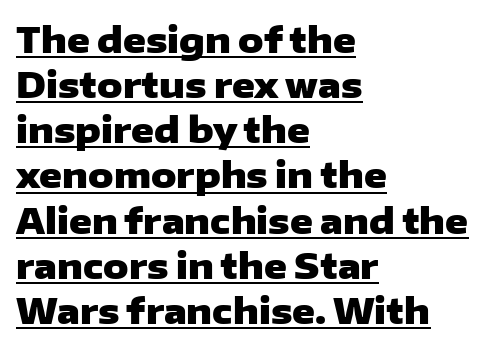
The image shows 35 px heavy, wide sans-serif type, upright; set left-aligned, normal line spacing (1.29x), normal letter spacing, underlined; low stroke contrast and a medium x-height.
